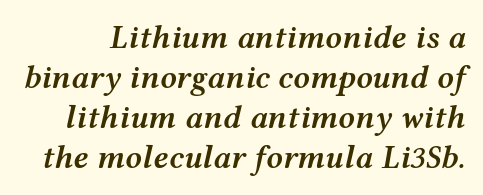
{"italic": "yes", "lean": "right", "slant_degrees": 12, "bold": "semi", "weight": "semibold", "width": "wide", "stroke_contrast": "medium", "x_height": "medium", "monospaced": "no", "underline": "no", "line_spacing_ratio": 1.21, "letter_spacing": "normal", "letter_spacing_em": 0.0, "glyph_px": 33}
